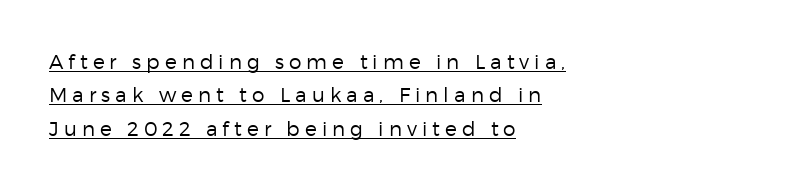
{"italic": "no", "bold": "no", "underline": "yes", "align": "left", "line_spacing": "normal", "line_spacing_ratio": 1.67, "letter_spacing": "wide", "letter_spacing_em": 0.25, "glyph_px": 20}
